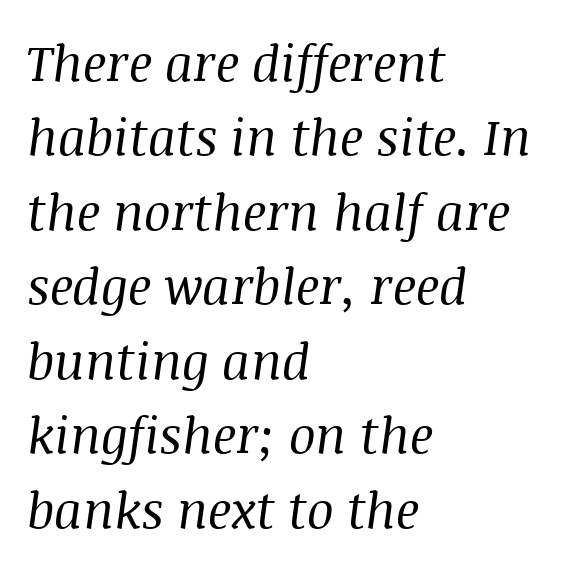
Letters rest on an invisible, unmarked baseline. Summary of vertical rhythm: regular, with standard interline spacing. In terms of posture, this sample is oblique. Note the varied advance widths — an 'i' is clearly narrower than an 'm'. Observe the ordinary spacing: letters are neighbours, not strangers. The strokes carry an ordinary text weight at most.
